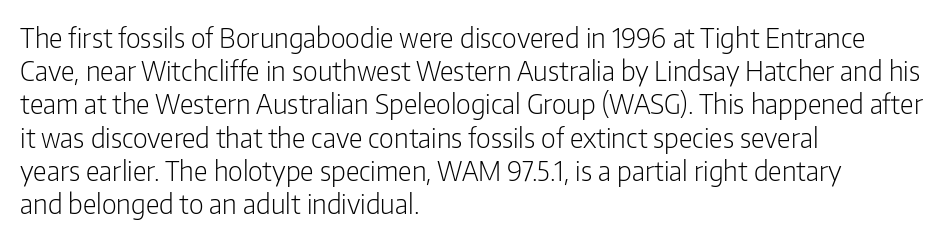
{"italic": "no", "bold": "no", "underline": "no", "align": "left", "line_spacing_ratio": 1.23, "letter_spacing": "normal", "letter_spacing_em": 0.0, "glyph_px": 27}
